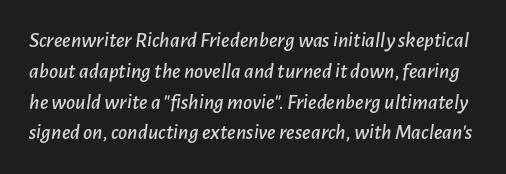
Spacing between characters is what you'd get straight out of the box. Check under the words: just untouched page. If you drew a line through each stem, it would be angled. Does the leading feel generous? No, just average.
